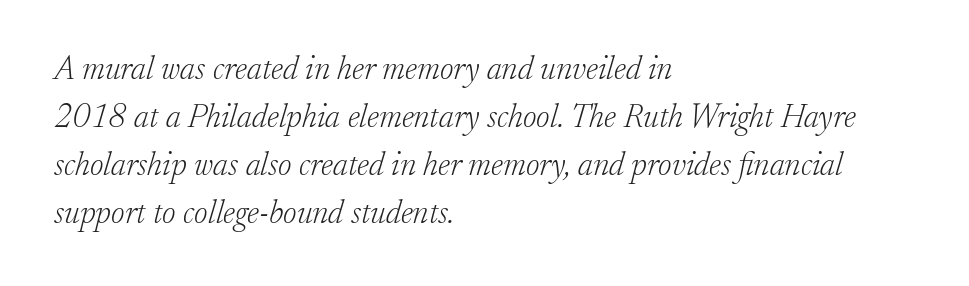
{"serif": "yes", "italic": "yes", "lean": "right", "slant_degrees": 17, "bold": "no", "weight": "light", "width": "normal", "stroke_contrast": "low", "x_height": "small", "monospaced": "no", "underline": "no", "align": "left", "line_spacing": "normal", "line_spacing_ratio": 1.45, "letter_spacing": "normal", "letter_spacing_em": 0.0, "glyph_px": 33}
